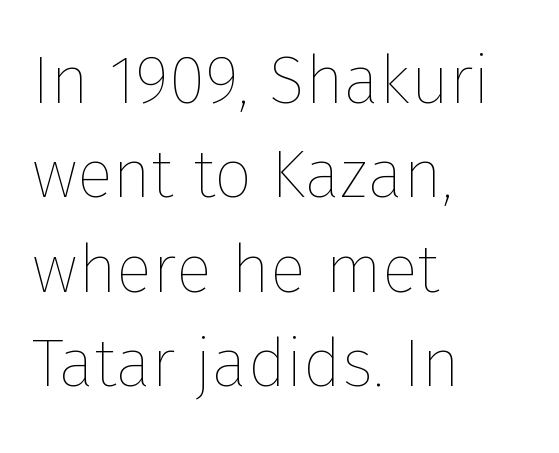
Q: Is the text bold? A: No.
Q: Is the text italic (slanted)? A: No, it is upright.
Q: Is the text underlined? A: No.
Q: How is the paragraph aligned? A: Left-aligned.
Q: Is the spacing between letters normal or unusually wide? A: Normal.
Q: Is the spacing between lines tight, normal or loose? A: Normal.
Q: Width (condensed, normal, or wide)? A: Normal.
Q: Stroke contrast? A: Low.
Q: x-height? A: Medium.
Q: Monospaced? A: No.
